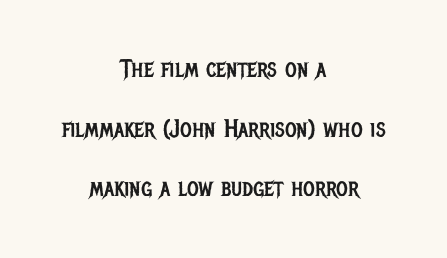
Q: Is the text bold? A: No.
Q: Is the text italic (slanted)? A: No, it is upright.
Q: Is the text underlined? A: No.
Q: How is the paragraph aligned? A: Centered.
Q: Is the spacing between letters normal or unusually wide? A: Normal.
Q: Is the spacing between lines tight, normal or loose? A: Loose.
